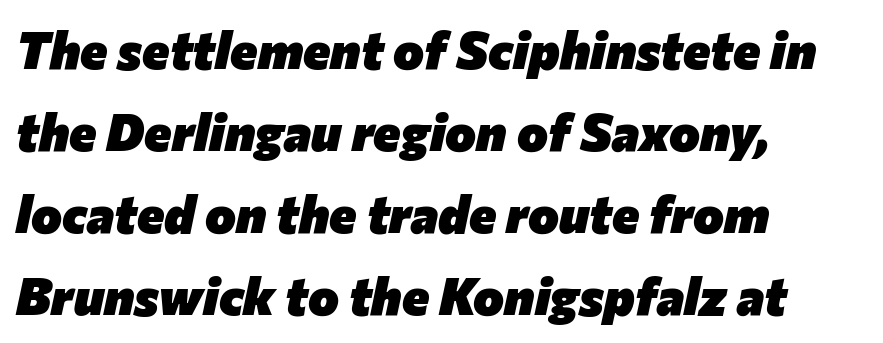
The image shows 52 px heavy type, italic (leaning right); set left-aligned, normal line spacing (1.58x), normal letter spacing, not underlined; low stroke contrast and a medium x-height.
